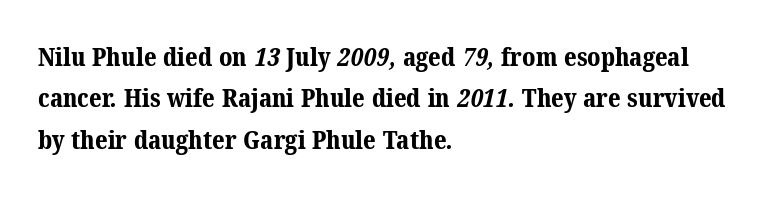
Check under the words: just untouched page. Which margin do the lines hug? The left one — the right edge is uneven. Is the type bold? Yes — the strokes are clearly thick and heavy. This sample keeps an unexceptional amount of space between lines. The line texture is even and compact thanks to regular tracking.
